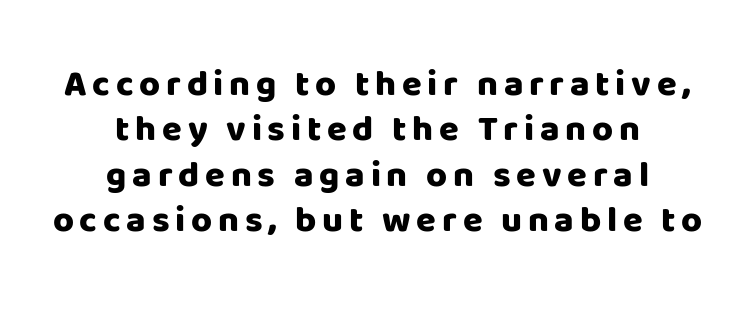
{"serif": "no", "italic": "no", "bold": "yes", "weight": "heavy", "width": "normal", "stroke_contrast": "low", "x_height": "large", "monospaced": "no", "underline": "no", "align": "center", "line_spacing": "normal", "line_spacing_ratio": 1.26, "glyph_px": 36}
